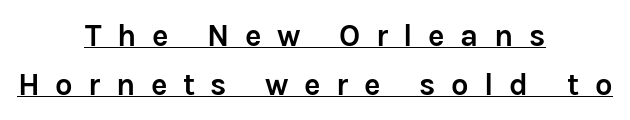
{"serif": "no", "italic": "no", "bold": "yes", "weight": "semibold", "width": "normal", "stroke_contrast": "low", "x_height": "medium", "monospaced": "no", "underline": "yes", "align": "center", "line_spacing": "normal", "line_spacing_ratio": 1.57, "letter_spacing": "wide", "letter_spacing_em": 0.5, "glyph_px": 31}
